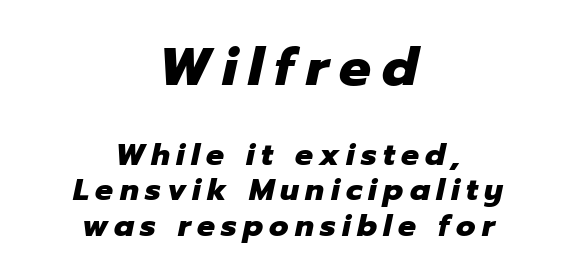
Q: Is the text bold? A: Yes.
Q: Is the text italic (slanted)? A: Yes, it leans right by about 12 degrees.
Q: Is the text underlined? A: No.
Q: How is the paragraph aligned? A: Centered.
Q: Is the spacing between letters normal or unusually wide? A: Unusually wide.
Q: Which block of text is set in a larger size, the first (top) or the second (bottom)? A: The first (top) one.
Q: Width (condensed, normal, or wide)? A: Normal.
Q: Stroke contrast? A: Low.
Q: x-height? A: Medium.
Q: Monospaced? A: No.
